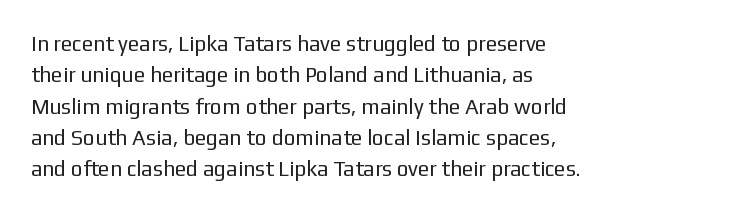
{"italic": "no", "bold": "no", "underline": "no", "align": "left", "line_spacing": "normal", "line_spacing_ratio": 1.49, "letter_spacing": "normal", "letter_spacing_em": 0.0, "glyph_px": 21}
